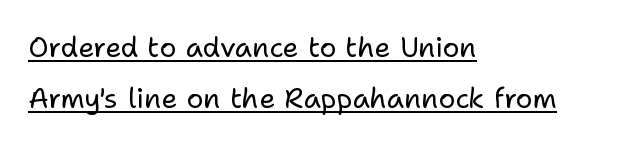
{"serif": "no", "italic": "no", "bold": "no", "weight": "regular", "width": "normal", "stroke_contrast": "low", "x_height": "medium", "monospaced": "no", "underline": "yes", "align": "left", "line_spacing_ratio": 1.81, "letter_spacing": "normal", "letter_spacing_em": 0.0, "glyph_px": 28}
